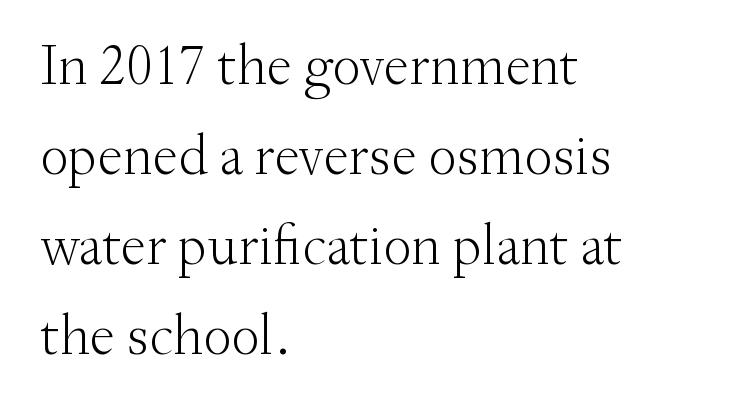
This is the regular roman posture of the typeface. This block has exactly the height ordinary leading produces. Type style note: has serifs. Look at the tracking — it's just the regular setting, nothing added.
